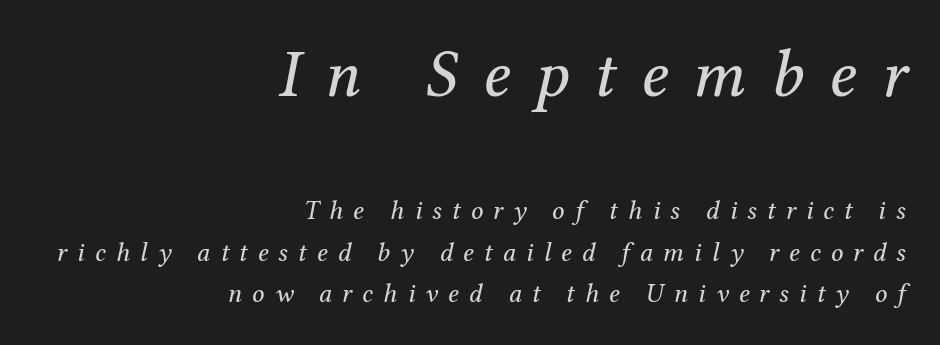
The image shows 68 px regular-weight serif type, italic (leaning right); set right-aligned, normal line spacing (1.54x), unusually wide letter spacing (+0.37 em), not underlined; the first (top) block is 2.52x larger; medium stroke contrast and a medium x-height.
